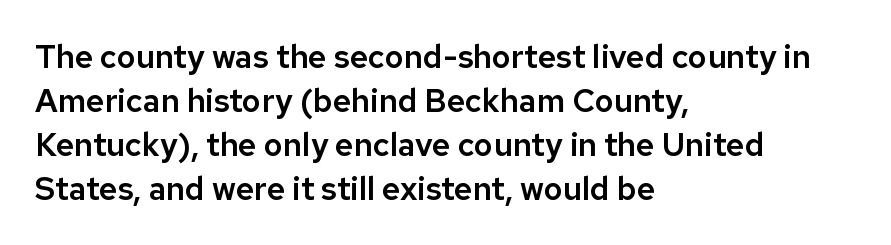
{"serif": "no", "italic": "no", "width": "normal", "stroke_contrast": "low", "x_height": "medium", "monospaced": "no", "underline": "no", "align": "left", "line_spacing": "normal", "line_spacing_ratio": 1.37, "letter_spacing": "normal", "letter_spacing_em": 0.0, "glyph_px": 32}
